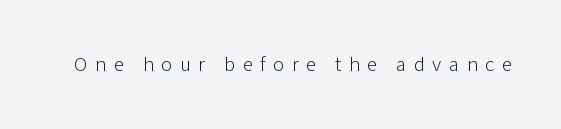
Each stroke keeps to a modest, everyday thickness or less. The letters stand upright; this is a roman face. The tracking reads as deliberately expanded to a designer's eye. Each row of text sits above clean, open space.
